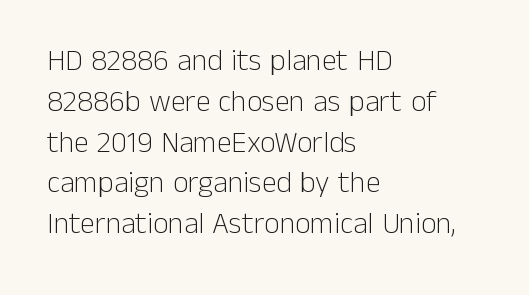
The baseline area is clear. Quick note: interline space is typical. This is roman type, the default non-slanted kind. The lines in this sample share a left origin and differ only in where they stop. Each letter keeps its own natural width here, so spacing adapts to shape.
